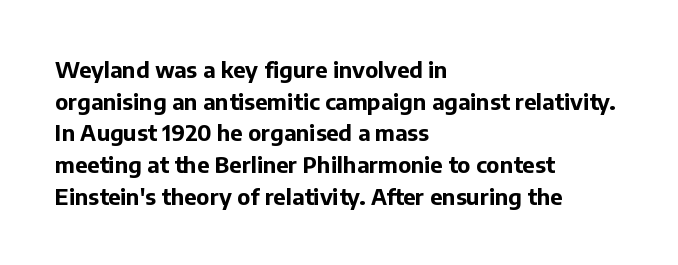
The image shows 22 px bold type, upright; set left-aligned, normal line spacing (1.44x), normal letter spacing, not underlined.
